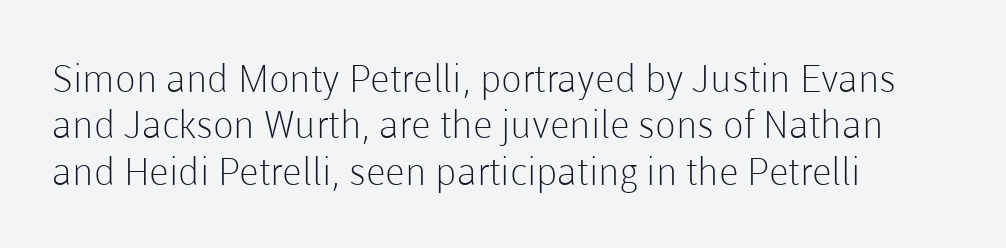
The type is set solid horizontally, with unmodified tracking. The rendering anchors every line to the left-hand side. Each row of text sits above clean, open space. Note: no serifs on the glyphs.
